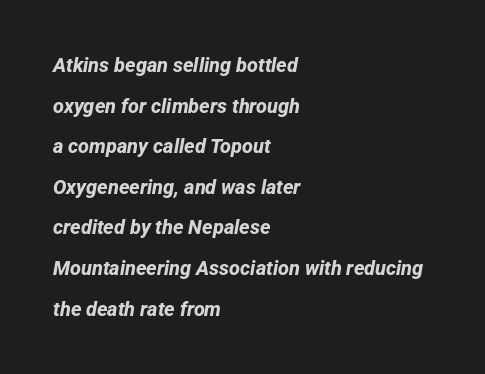
The image shows 20 px bold type; set left-aligned, loose line spacing (2.03x), normal letter spacing, not underlined.
